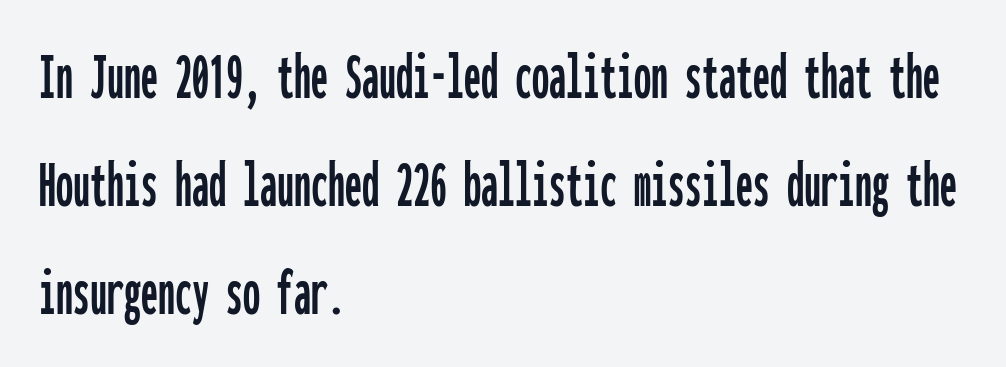
Q: Is the text italic (slanted)? A: No, it is upright.
Q: Is the typeface a serif or a sans-serif typeface? A: Sans-serif.
Q: Is the text underlined? A: No.
Q: How is the paragraph aligned? A: Left-aligned.
Q: Is the spacing between letters normal or unusually wide? A: Normal.
Q: Is the spacing between lines tight, normal or loose? A: Normal.
Q: Width (condensed, normal, or wide)? A: Condensed.
Q: Stroke contrast? A: Low.
Q: x-height? A: Medium.
Q: Monospaced? A: Yes.
